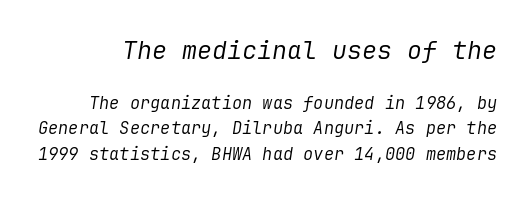
Typesetter's note — upper block bumped up in size, lower block left smaller. The face used here has a pronounced slope to its letters. In terms of letterspacing, this is plain default setting. Each row of text sits above clean, open space.
